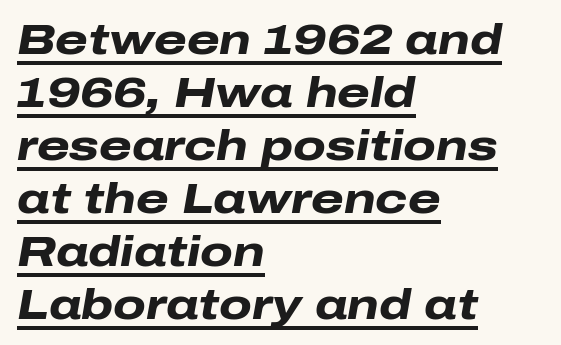
Line starts are locked; line ends wander. Is this a fixed-width face? No — the glyphs have proportional, varying widths. Rendered with sloped, italic letterforms. Nothing unusual about the tracking: characters are spaced as the font intends. The sample has been set heavy, in full bold. Descenders here cross a horizontal rule under the line.
